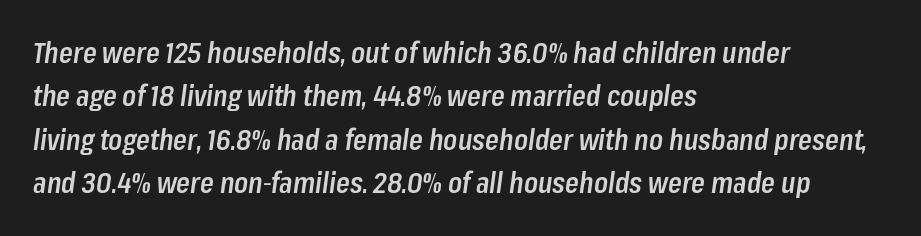
{"italic": "yes", "lean": "right", "slant_degrees": 8, "bold": "semi", "weight": "semibold", "width": "condensed", "stroke_contrast": "low", "x_height": "medium", "monospaced": "no", "underline": "no", "align": "left", "line_spacing": "normal", "line_spacing_ratio": 1.55, "letter_spacing": "normal", "letter_spacing_em": 0.0, "glyph_px": 28}
